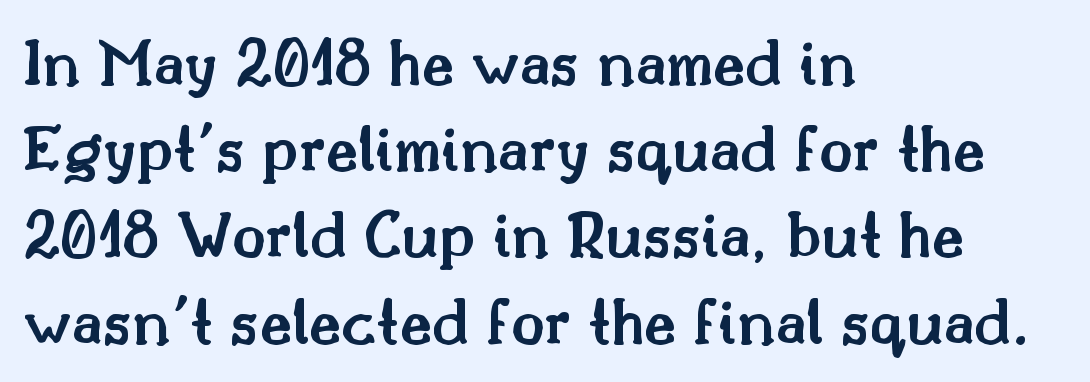
Leftover space on each line is placed entirely after the last word. The rendering keeps characters at their native spacing. Words float on clear page, feet unadorned. Line spacing here is normal. The letters carry serifs — small finishing strokes at the ends of their stems.
